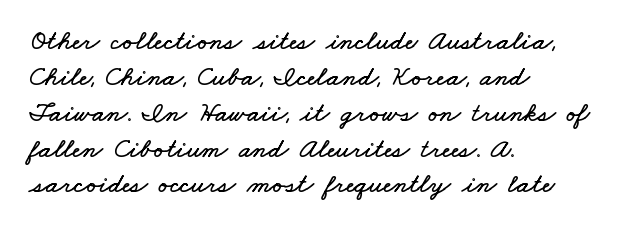
Q: Is the text underlined? A: No.
Q: How is the paragraph aligned? A: Left-aligned.
Q: Is the spacing between letters normal or unusually wide? A: Normal.
Q: Is the spacing between lines tight, normal or loose? A: Normal.
Q: Width (condensed, normal, or wide)? A: Wide.
Q: Stroke contrast? A: Low.
Q: x-height? A: Small.
Q: Monospaced? A: No.
